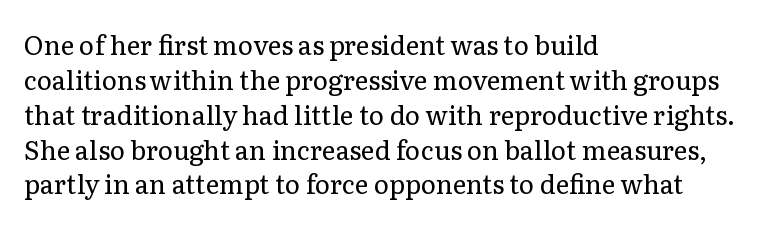
The strip under each line holds only bare page. Short note: letters normally spaced. The axis of the letterforms is exactly vertical. Line spacing here is normal. The rendering anchors every line to the left-hand side.
